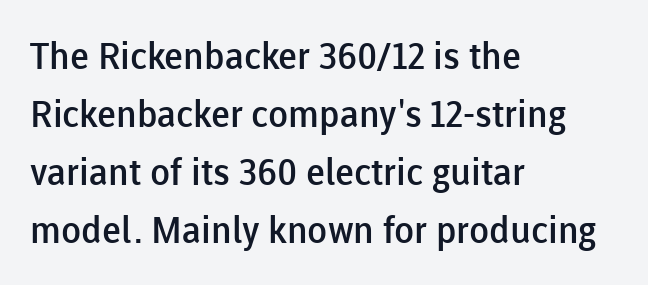
The image shows 37 px semibold sans-serif type, upright; set left-aligned, normal line spacing (1.57x), normal letter spacing, not underlined; low stroke contrast and a medium x-height.
